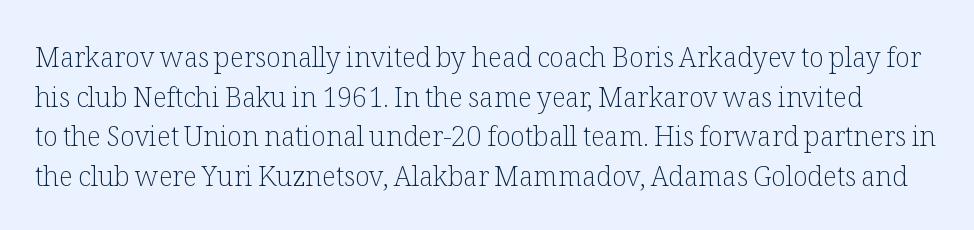
Q: Is the text bold? A: No.
Q: Is the text italic (slanted)? A: No, it is upright.
Q: Is the text underlined? A: No.
Q: Is the spacing between letters normal or unusually wide? A: Normal.
Q: Is the spacing between lines tight, normal or loose? A: Normal.
